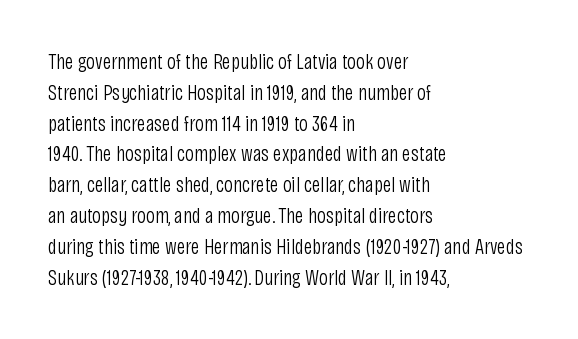
The image shows 22 px text type, upright; set left-aligned, normal line spacing (1.4x), normal letter spacing, not underlined.
